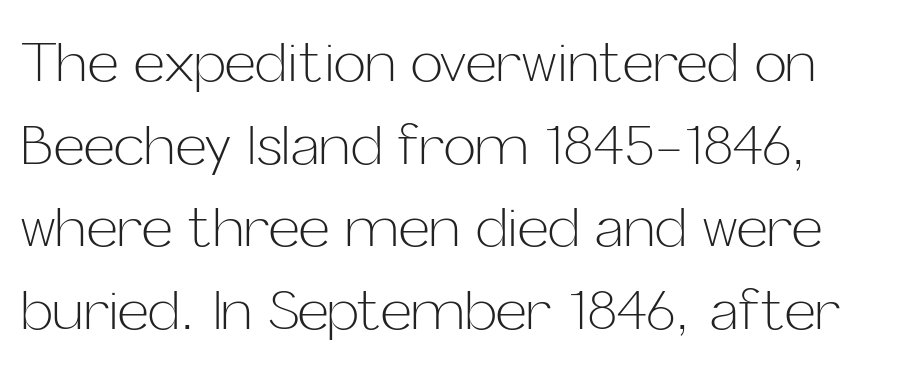
The image shows 54 px light sans-serif type, upright; set normal line spacing (1.53x), normal letter spacing, not underlined; low stroke contrast and a medium x-height.
